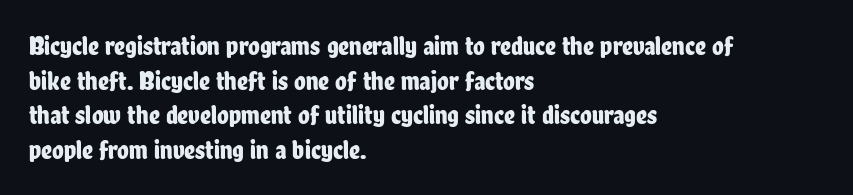
Q: Is the text italic (slanted)? A: No, it is upright.
Q: Is the text underlined? A: No.
Q: How is the paragraph aligned? A: Left-aligned.
Q: Is the spacing between letters normal or unusually wide? A: Normal.
Q: Is the spacing between lines tight, normal or loose? A: Normal.
